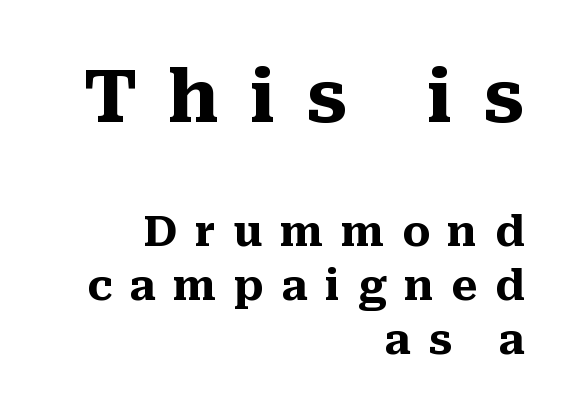
Q: Is the text bold? A: Yes.
Q: Is the text italic (slanted)? A: No, it is upright.
Q: Is the typeface a serif or a sans-serif typeface? A: Serif.
Q: Is the text underlined? A: No.
Q: How is the paragraph aligned? A: Right-aligned.
Q: Is the spacing between letters normal or unusually wide? A: Unusually wide.
Q: Is the spacing between lines tight, normal or loose? A: Normal.
Q: Which block of text is set in a larger size, the first (top) or the second (bottom)? A: The first (top) one.
Q: Width (condensed, normal, or wide)? A: Normal.
Q: Stroke contrast? A: Medium.
Q: x-height? A: Medium.
Q: Monospaced? A: No.
